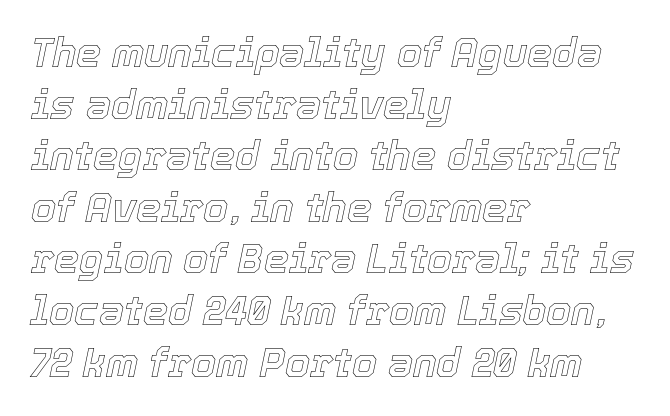
Compared with typical body copy, the letter spacing here is the same. Decoration check: the copy has no underline. Does the copy run flush right? No — it runs flush left. This sample keeps an unexceptional amount of space between lines. Designer's note — italics engaged.
